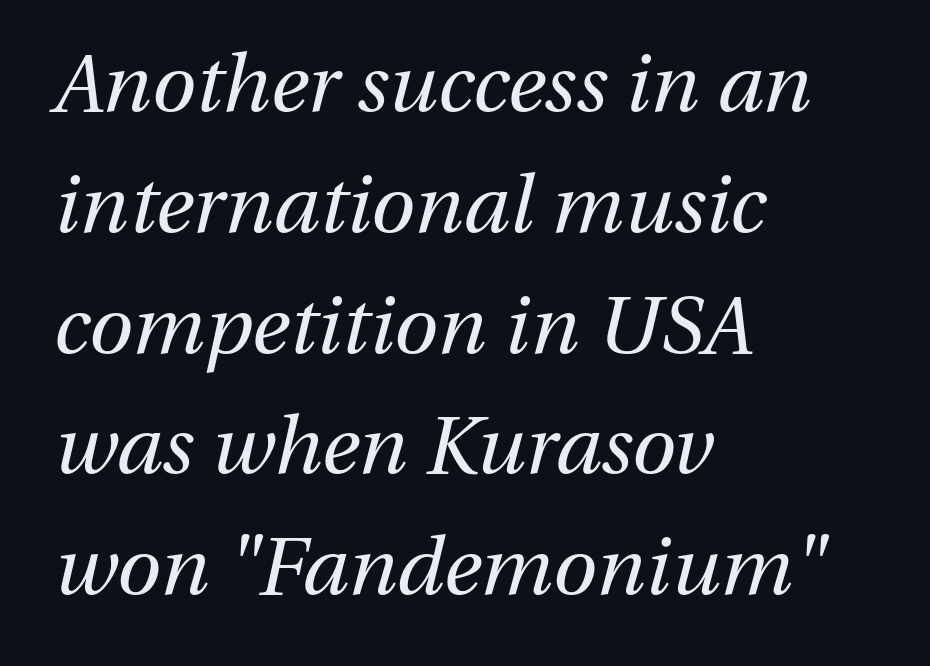
Q: Is the text bold? A: No.
Q: Is the text italic (slanted)? A: Yes, it leans right by about 13 degrees.
Q: Is the text underlined? A: No.
Q: How is the paragraph aligned? A: Left-aligned.
Q: Is the spacing between letters normal or unusually wide? A: Normal.
Q: Is the spacing between lines tight, normal or loose? A: Normal.
Q: Width (condensed, normal, or wide)? A: Normal.
Q: Stroke contrast? A: Medium.
Q: x-height? A: Medium.
Q: Monospaced? A: No.
